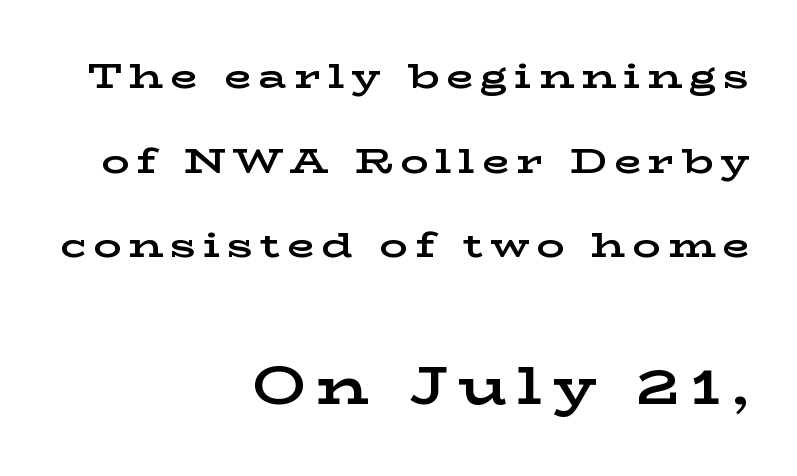
Q: Is the text bold? A: Yes.
Q: Is the text italic (slanted)? A: No, it is upright.
Q: Is the typeface a serif or a sans-serif typeface? A: Serif.
Q: Is the text underlined? A: No.
Q: How is the paragraph aligned? A: Right-aligned.
Q: Is the spacing between letters normal or unusually wide? A: Unusually wide.
Q: Is the spacing between lines tight, normal or loose? A: Loose.
Q: Which block of text is set in a larger size, the first (top) or the second (bottom)? A: The second (bottom) one.
Q: Width (condensed, normal, or wide)? A: Wide.
Q: Stroke contrast? A: Low.
Q: x-height? A: Medium.
Q: Monospaced? A: No.
